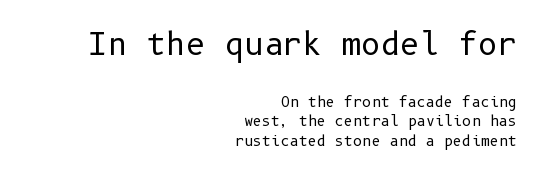
{"serif": "no", "italic": "no", "bold": "no", "weight": "regular", "width": "normal", "stroke_contrast": "low", "x_height": "medium", "underline": "no", "align": "right", "line_spacing": "normal", "line_spacing_ratio": 1.42, "letter_spacing": "normal", "letter_spacing_em": 0.0, "larger_block": "first", "size_ratio": 2.14, "glyph_px": 30}
